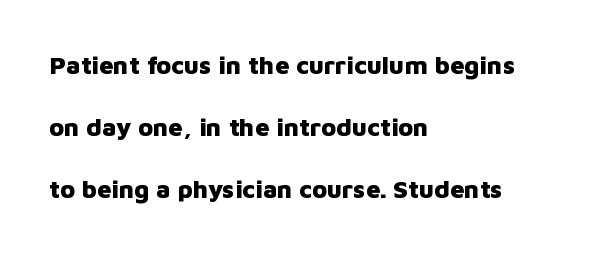
{"italic": "no", "bold": "yes", "underline": "no", "align": "left", "line_spacing": "loose", "line_spacing_ratio": 2.49, "letter_spacing": "normal", "letter_spacing_em": 0.0, "glyph_px": 25}
